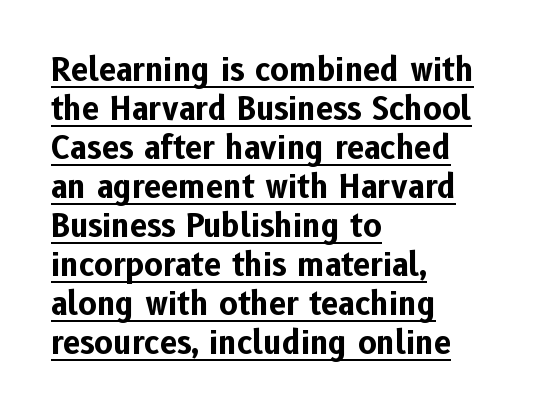
{"serif": "no", "italic": "no", "bold": "yes", "weight": "bold", "width": "normal", "stroke_contrast": "low", "x_height": "medium", "monospaced": "no", "underline": "yes", "align": "left", "line_spacing": "normal", "line_spacing_ratio": 1.26, "letter_spacing": "normal", "letter_spacing_em": 0.0, "glyph_px": 31}
